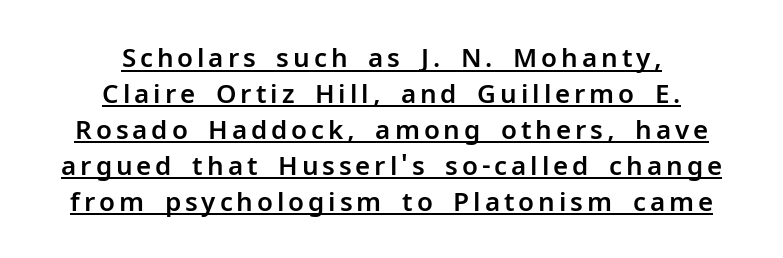
The compositor balanced each line on the midline. Style check: upright. What's the leading like? Ordinary, nothing unusual. This sample carries an underscore along the baseline area.
